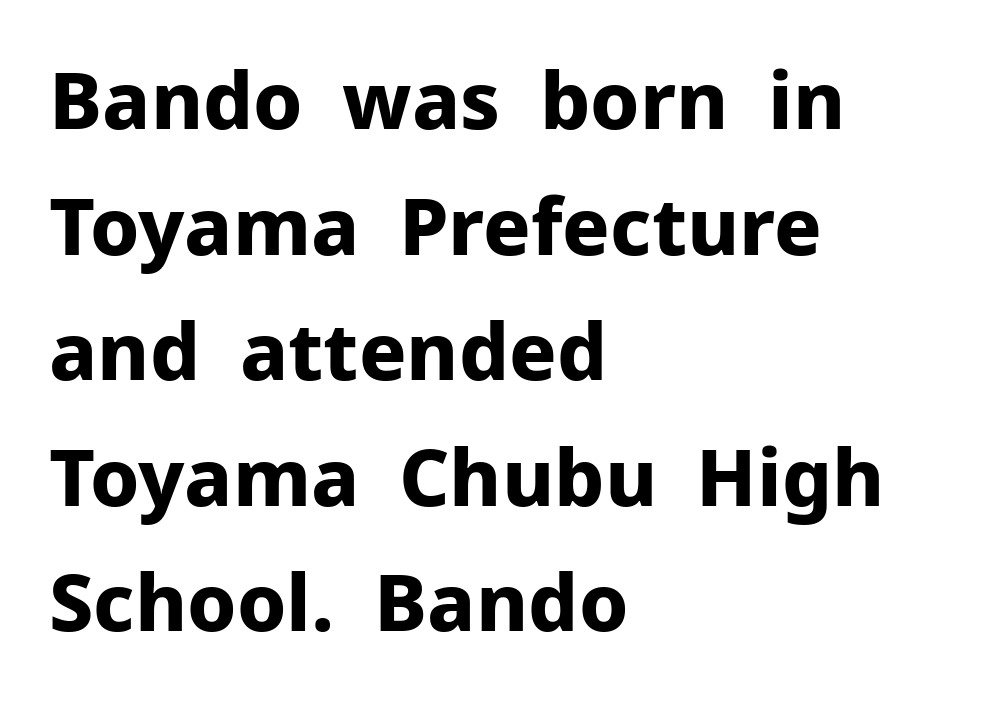
{"serif": "no", "italic": "no", "bold": "yes", "weight": "bold", "width": "normal", "stroke_contrast": "low", "x_height": "medium", "monospaced": "no", "underline": "no", "align": "left", "line_spacing": "normal", "line_spacing_ratio": 1.59, "letter_spacing": "normal", "letter_spacing_em": 0.0, "glyph_px": 79}
